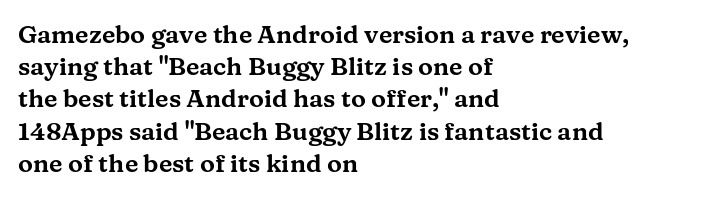
Q: Is the text italic (slanted)? A: No, it is upright.
Q: Is the text underlined? A: No.
Q: How is the paragraph aligned? A: Left-aligned.
Q: Is the spacing between letters normal or unusually wide? A: Normal.
Q: Is the spacing between lines tight, normal or loose? A: Normal.
